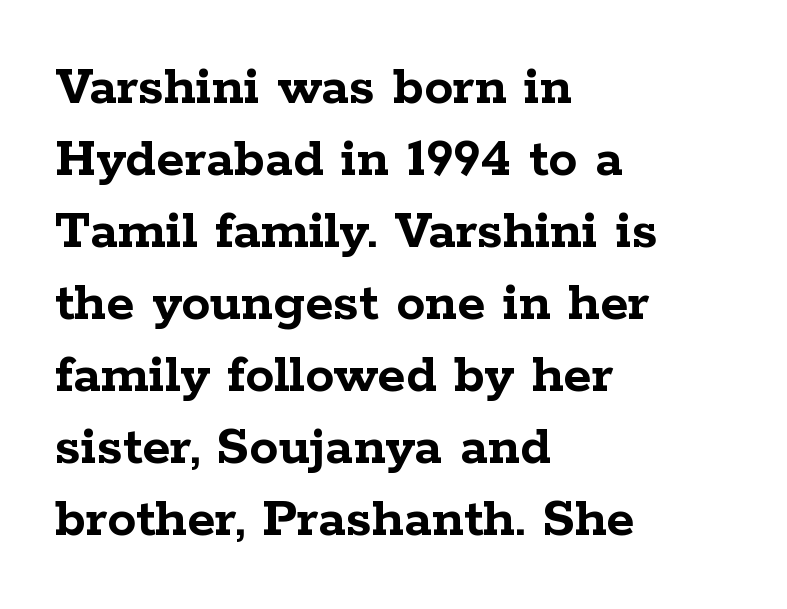
{"serif": "yes", "italic": "no", "bold": "yes", "weight": "semibold", "width": "wide", "stroke_contrast": "low", "x_height": "medium", "monospaced": "no", "underline": "no", "align": "left", "line_spacing_ratio": 1.24, "letter_spacing": "normal", "letter_spacing_em": 0.0, "glyph_px": 58}
